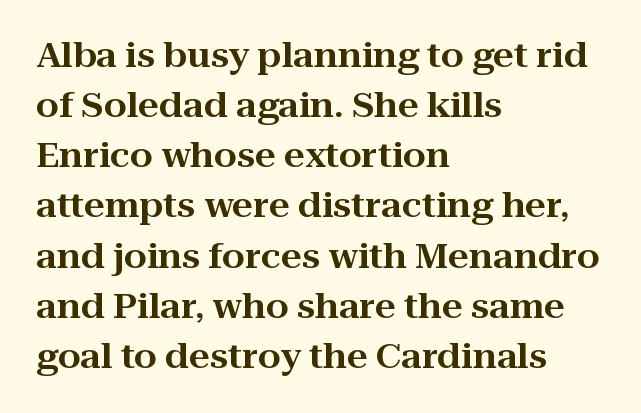
The image shows 33 px wide serif type, upright; set left-aligned, normal line spacing (1.52x), normal letter spacing, not underlined; high stroke contrast and a medium x-height.
